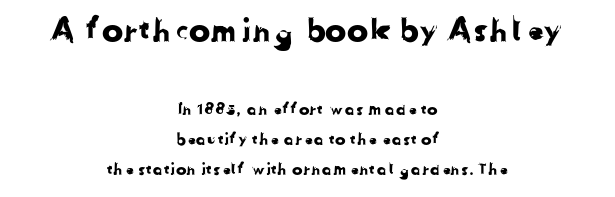
What kind of face is this? One without serifs — a sans. The gap between lines stays unmarked. Spacing between characters is what you'd get straight out of the box. The upper block of text is set noticeably larger than the block beneath it. Alignment: centered.
